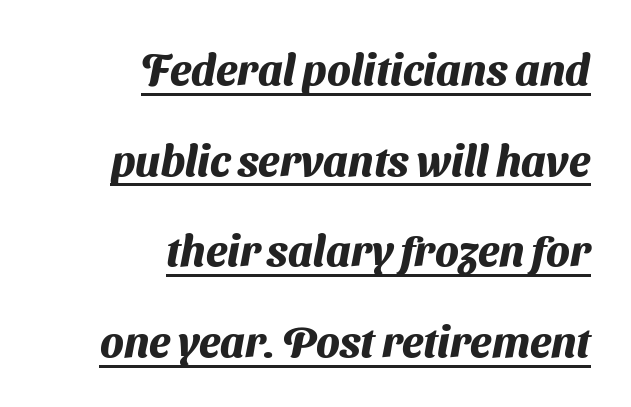
Q: Is the text bold? A: Yes.
Q: Is the typeface a serif or a sans-serif typeface? A: Sans-serif.
Q: Is the text underlined? A: Yes.
Q: How is the paragraph aligned? A: Right-aligned.
Q: Is the spacing between letters normal or unusually wide? A: Normal.
Q: Is the spacing between lines tight, normal or loose? A: Loose.
Q: Width (condensed, normal, or wide)? A: Normal.
Q: Stroke contrast? A: Medium.
Q: x-height? A: Medium.
Q: Monospaced? A: No.
